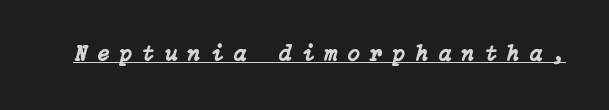
You could only call the tracking loose — the letters float apart. The rendered words wear a rule along their underside. These lines were composed using italics.
